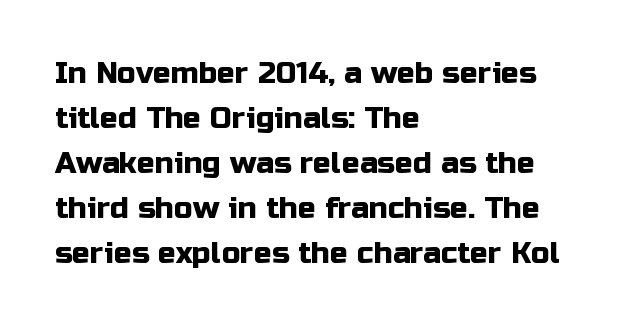
The specimen omits any rule beneath the text block's lines. The setting favours the left margin, as ordinary paragraphs usually do. How would I describe the line gaps? Plain and ordinary. The face used here is rendered with its standard letterfit.
